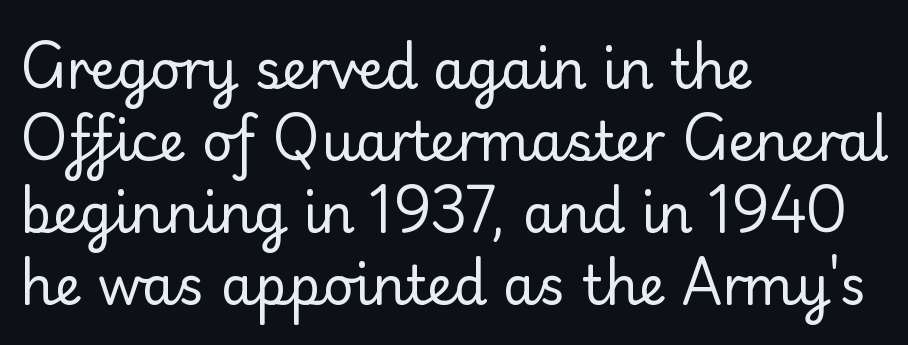
Each letter keeps its own natural width here, so spacing adapts to shape. The glyphs in this specimen are sans serif. The space directly below the letters is spotless. The line texture is even and compact thanks to regular tracking. Compared with typical paragraphs, the rows here are spaced about the same.
